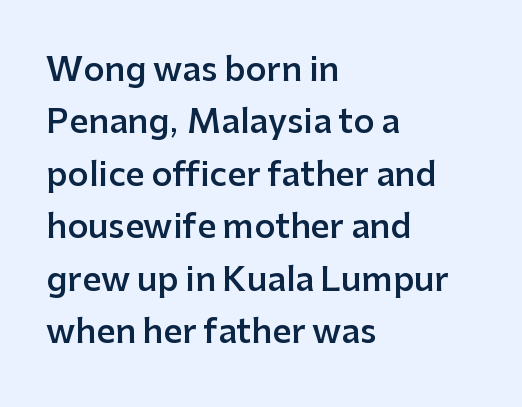
The image shows 33 px semibold sans-serif type, upright; set left-aligned, normal line spacing (1.59x), normal letter spacing, not underlined; low stroke contrast and a medium x-height.
